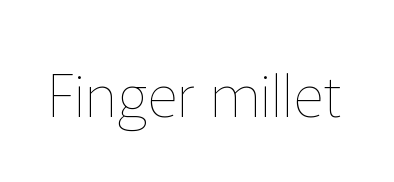
{"italic": "no", "bold": "no", "weight": "thin", "width": "normal", "stroke_contrast": "low", "x_height": "medium", "monospaced": "no", "underline": "no", "letter_spacing": "normal", "letter_spacing_em": 0.0, "glyph_px": 59}
